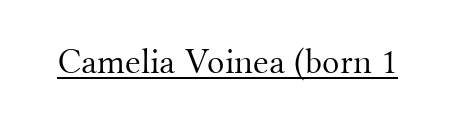
Underline: present. In terms of letterspacing, this is plain default setting. Are there feet on the stems? There are — it's a serif. No italicization has been applied; the sample stays upright. Note the varied advance widths — an 'i' is clearly narrower than an 'm'.
